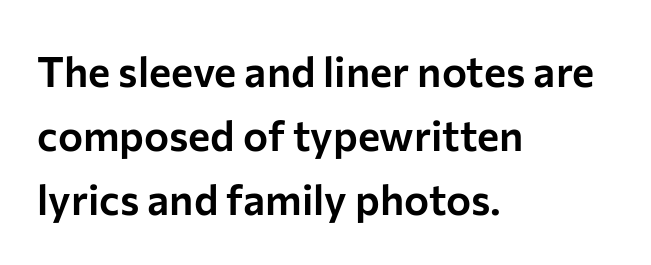
{"serif": "no", "italic": "no", "width": "normal", "stroke_contrast": "low", "x_height": "medium", "monospaced": "no", "underline": "no", "align": "left", "line_spacing": "normal", "line_spacing_ratio": 1.52, "letter_spacing": "normal", "letter_spacing_em": 0.0, "glyph_px": 42}
